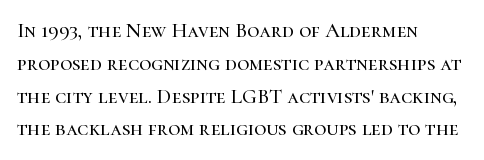
Q: Is the text italic (slanted)? A: No, it is upright.
Q: Is the text underlined? A: No.
Q: How is the paragraph aligned? A: Left-aligned.
Q: Is the spacing between letters normal or unusually wide? A: Normal.
Q: Is the spacing between lines tight, normal or loose? A: Normal.
